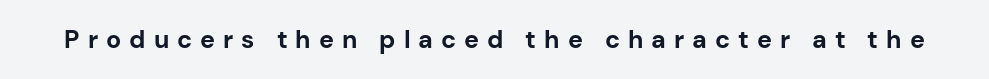
Q: Is the text bold? A: Yes.
Q: Is the text italic (slanted)? A: No, it is upright.
Q: Is the text underlined? A: No.
Q: Is the spacing between letters normal or unusually wide? A: Unusually wide.
